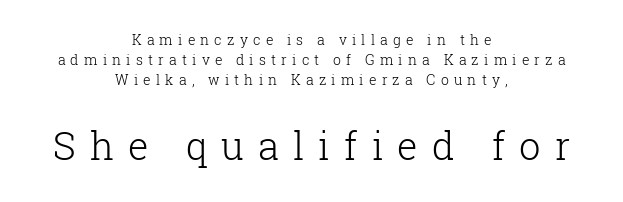
{"serif": "yes", "italic": "no", "bold": "no", "weight": "light", "width": "normal", "stroke_contrast": "low", "x_height": "medium", "monospaced": "no", "underline": "no", "align": "center", "line_spacing": "normal", "line_spacing_ratio": 1.43, "letter_spacing": "wide", "letter_spacing_em": 0.37, "larger_block": "second", "size_ratio": 2.71, "glyph_px": 38}
